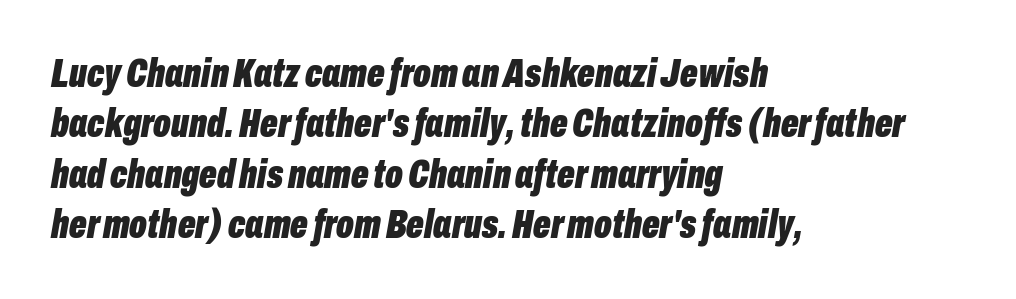
{"italic": "yes", "lean": "right", "slant_degrees": 10, "bold": "yes", "weight": "bold", "width": "condensed", "stroke_contrast": "low", "x_height": "medium", "monospaced": "no", "underline": "no", "align": "left", "line_spacing_ratio": 1.23, "letter_spacing": "normal", "letter_spacing_em": 0.0, "glyph_px": 41}
